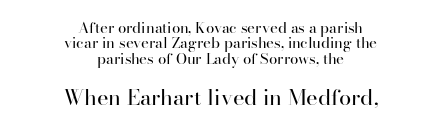
The later block is typeset at a bigger size than the earlier block. Posture: straight, roman, zero tilt. Visually the block forms a symmetrical silhouette, jagged on both flanks. Tracking here is standard; glyphs follow each other at the usual distance. The foot of each line stays bare and open.
